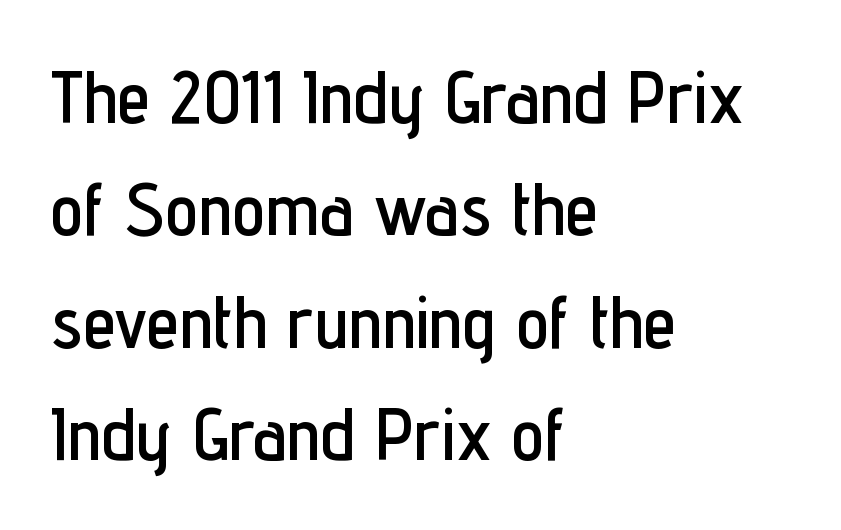
{"serif": "no", "italic": "no", "width": "condensed", "stroke_contrast": "low", "x_height": "medium", "monospaced": "no", "underline": "no", "align": "left", "line_spacing": "normal", "line_spacing_ratio": 1.52, "letter_spacing": "normal", "letter_spacing_em": 0.0, "glyph_px": 74}
